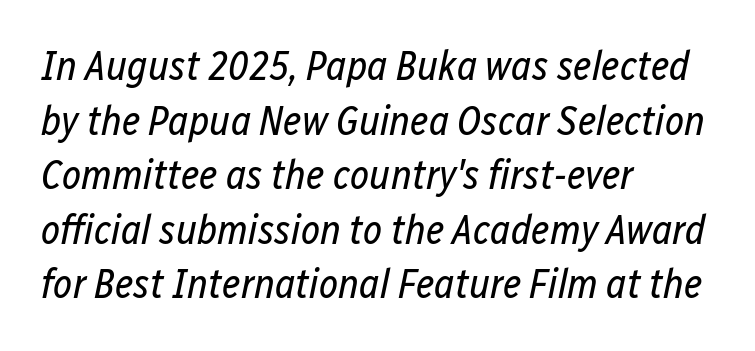
Tall strokes in this sample are angled rather than plumb. No word sits above an underline. Line beginnings align vertically; line endings do not. These lines are rendered in a variable-pitch font.
